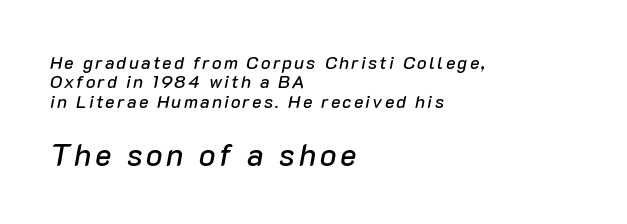
Q: Is the text italic (slanted)? A: Yes, it leans right by about 10 degrees.
Q: Is the text underlined? A: No.
Q: How is the paragraph aligned? A: Left-aligned.
Q: Is the spacing between lines tight, normal or loose? A: Tight.
Q: Which block of text is set in a larger size, the first (top) or the second (bottom)? A: The second (bottom) one.
Q: Width (condensed, normal, or wide)? A: Normal.
Q: Stroke contrast? A: Low.
Q: x-height? A: Medium.
Q: Monospaced? A: No.
